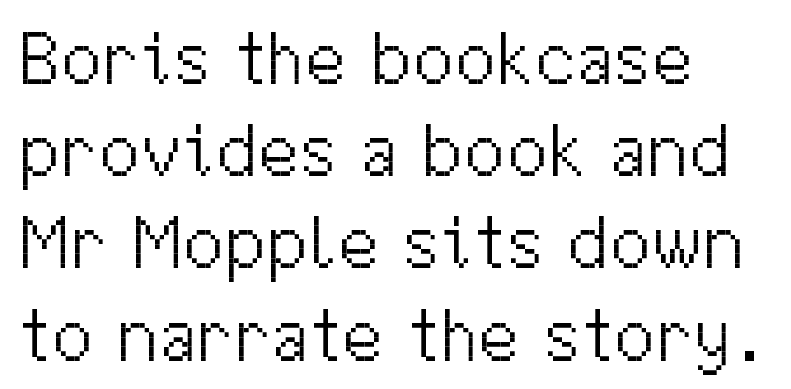
{"serif": "no", "italic": "no", "bold": "no", "weight": "light", "width": "normal", "stroke_contrast": "medium", "x_height": "medium", "monospaced": "no", "underline": "no", "align": "left", "line_spacing_ratio": 1.23, "letter_spacing": "normal", "letter_spacing_em": 0.0, "glyph_px": 75}
